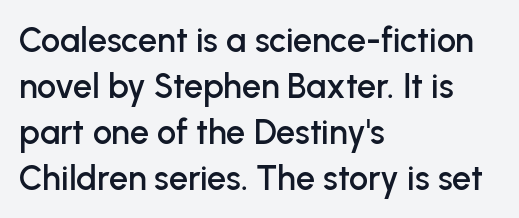
{"serif": "no", "italic": "no", "width": "normal", "stroke_contrast": "low", "x_height": "medium", "monospaced": "no", "underline": "no", "align": "left", "line_spacing": "normal", "line_spacing_ratio": 1.35, "letter_spacing": "normal", "letter_spacing_em": 0.0, "glyph_px": 34}
